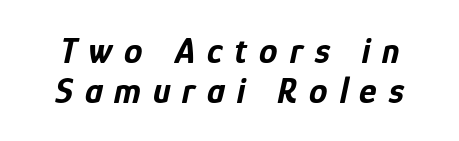
Check under the words: just untouched page. A typesetter would call this proportional, since set widths differ per character. The letters are spread apart with noticeably loose tracking. Students, this is bold: see how much ink each stroke carries.
